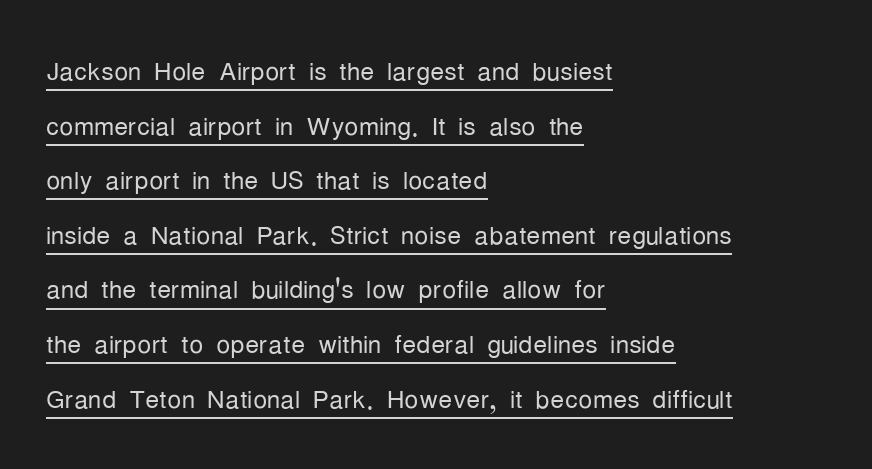
Q: Is the text bold? A: No.
Q: Is the text italic (slanted)? A: No, it is upright.
Q: Is the typeface a serif or a sans-serif typeface? A: Sans-serif.
Q: Is the text underlined? A: Yes.
Q: How is the paragraph aligned? A: Left-aligned.
Q: Is the spacing between letters normal or unusually wide? A: Normal.
Q: Is the spacing between lines tight, normal or loose? A: Normal.
Q: Width (condensed, normal, or wide)? A: Condensed.
Q: Stroke contrast? A: Low.
Q: x-height? A: Medium.
Q: Monospaced? A: No.
